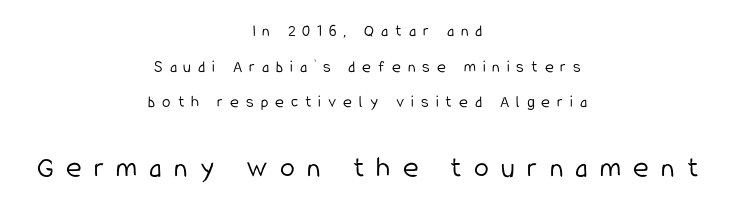
The image shows 30 px light, condensed sans-serif type, upright; set centered, loose line spacing (2.1x), unusually wide letter spacing (+0.41 em), not underlined; the second (bottom) block is 1.76x larger; low stroke contrast and a medium x-height.
